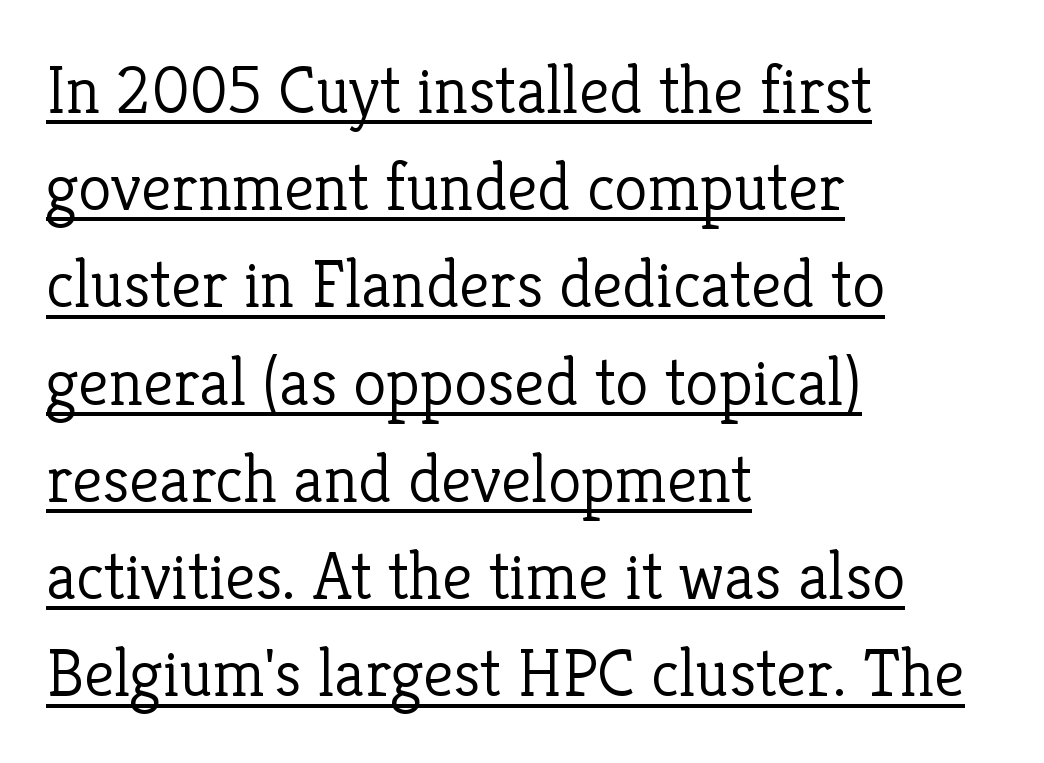
{"serif": "yes", "italic": "no", "bold": "no", "weight": "light", "width": "normal", "stroke_contrast": "low", "x_height": "medium", "monospaced": "no", "underline": "yes", "align": "left", "line_spacing": "normal", "line_spacing_ratio": 1.43, "letter_spacing": "normal", "letter_spacing_em": 0.0, "glyph_px": 68}
